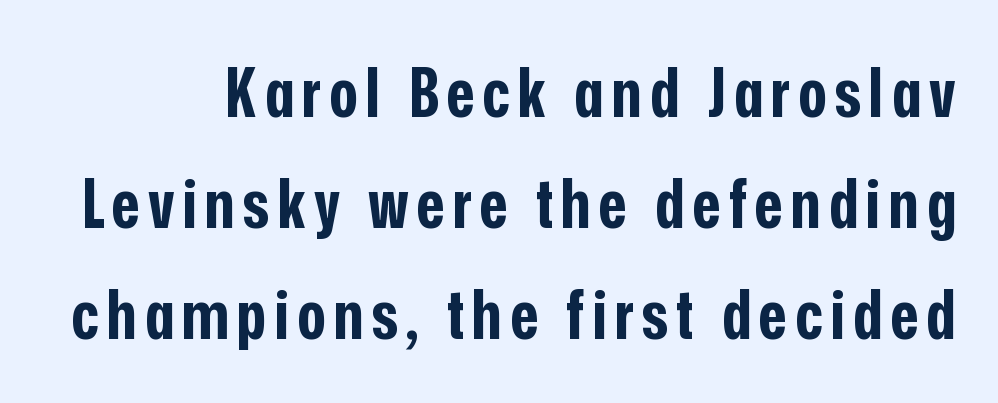
{"serif": "no", "italic": "no", "bold": "yes", "weight": "bold", "width": "condensed", "stroke_contrast": "low", "x_height": "medium", "monospaced": "no", "underline": "no", "line_spacing": "normal", "line_spacing_ratio": 1.63, "glyph_px": 68}
